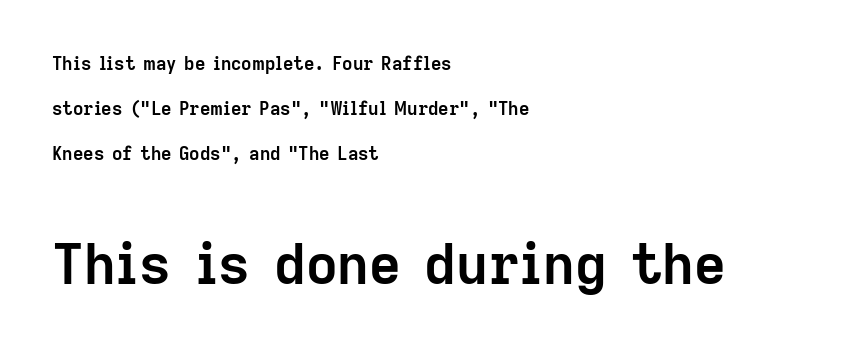
Q: Is the text bold? A: Yes.
Q: Is the text italic (slanted)? A: No, it is upright.
Q: Is the typeface a serif or a sans-serif typeface? A: Sans-serif.
Q: Is the text underlined? A: No.
Q: How is the paragraph aligned? A: Left-aligned.
Q: Is the spacing between letters normal or unusually wide? A: Normal.
Q: Is the spacing between lines tight, normal or loose? A: Loose.
Q: Which block of text is set in a larger size, the first (top) or the second (bottom)? A: The second (bottom) one.
Q: Width (condensed, normal, or wide)? A: Normal.
Q: Stroke contrast? A: Low.
Q: x-height? A: Medium.
Q: Monospaced? A: No.
